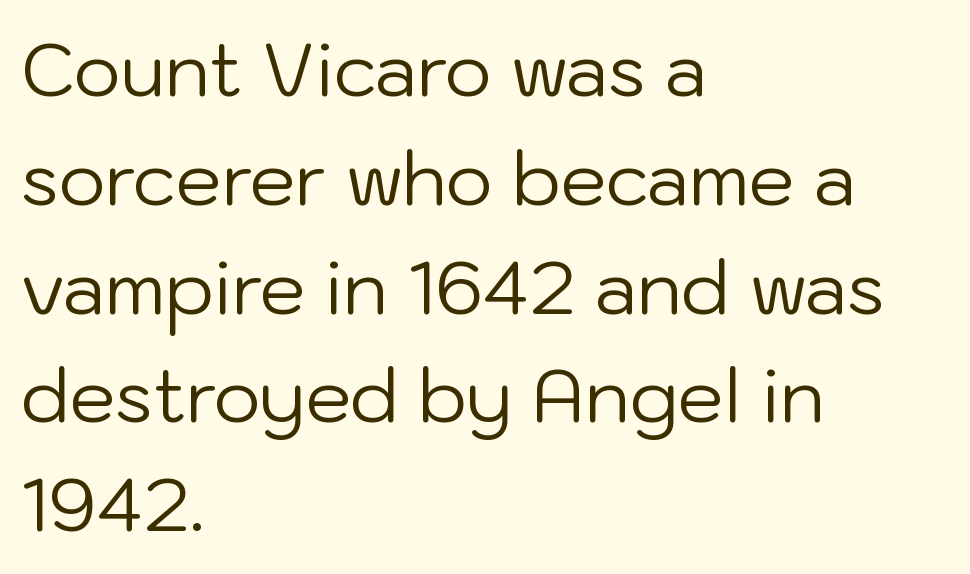
The image shows 73 px regular-weight sans-serif type, upright; set left-aligned, normal line spacing (1.49x), normal letter spacing, not underlined; low stroke contrast and a medium x-height.
